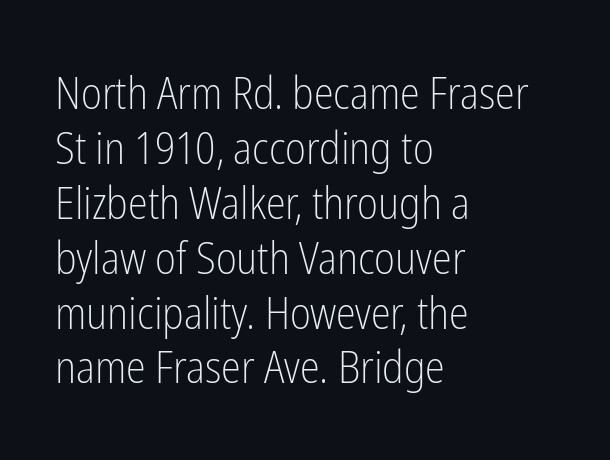
Q: Is the text bold? A: No.
Q: Is the text italic (slanted)? A: No, it is upright.
Q: Is the typeface a serif or a sans-serif typeface? A: Sans-serif.
Q: Is the text underlined? A: No.
Q: How is the paragraph aligned? A: Left-aligned.
Q: Is the spacing between letters normal or unusually wide? A: Normal.
Q: Width (condensed, normal, or wide)? A: Condensed.
Q: Stroke contrast? A: Low.
Q: x-height? A: Medium.
Q: Monospaced? A: No.
